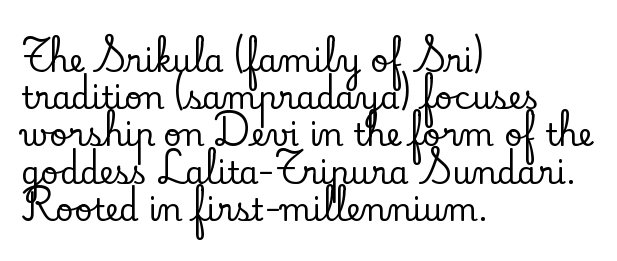
These lines are composed in type with serifs. Caption: standard tracking, unaltered. The lines in this sample share a left origin and differ only in where they stop. You could not count columns in this text — the font is proportionally spaced. The space directly below the letters is spotless. Every stem runs plumb, perpendicular to the baseline.
